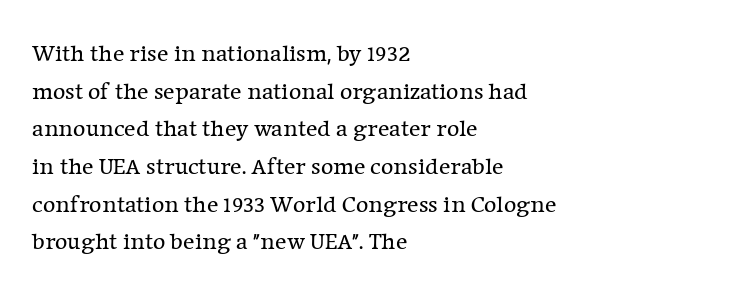
{"italic": "no", "bold": "no", "underline": "no", "align": "left", "line_spacing": "normal", "line_spacing_ratio": 1.57, "letter_spacing": "normal", "letter_spacing_em": 0.0, "glyph_px": 24}
